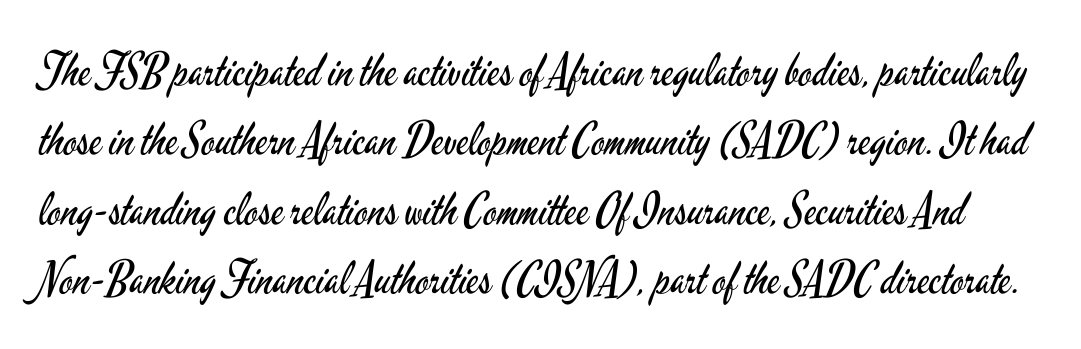
The image shows 45 px regular-weight, condensed sans-serif type; set normal line spacing (1.54x), normal letter spacing, not underlined; low stroke contrast and a small x-height.
